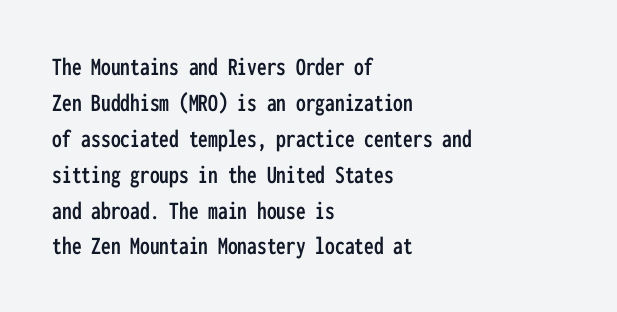
{"italic": "no", "underline": "no", "align": "left", "line_spacing": "normal", "line_spacing_ratio": 1.38, "letter_spacing": "normal", "letter_spacing_em": 0.0, "glyph_px": 26}
